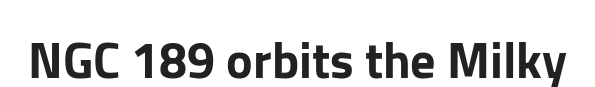
The rendering shows plain stroke endings on the letterforms — a sans-serif design. Clear beneath every line of the passage. Every character sits straight up, as roman type does. Here the designer chose a conventional face with non-uniform glyph widths. This rendering leaves character spacing at its baseline value.
